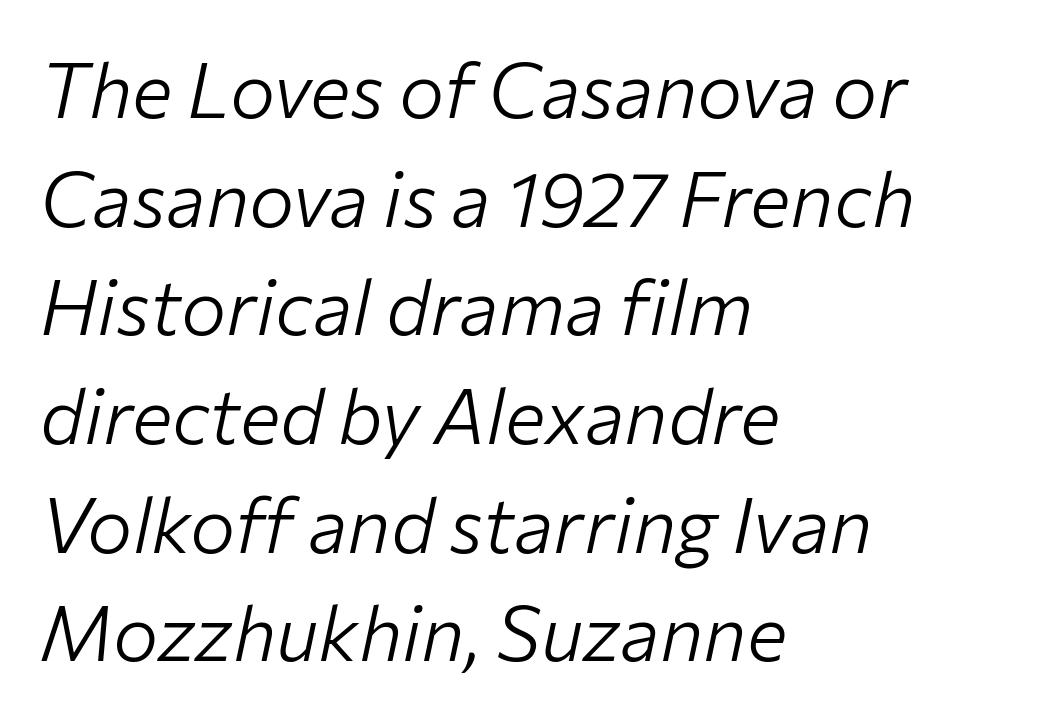
The image shows 76 px light type, italic (leaning right); set left-aligned, normal line spacing (1.43x), normal letter spacing, not underlined; low stroke contrast and a medium x-height.
